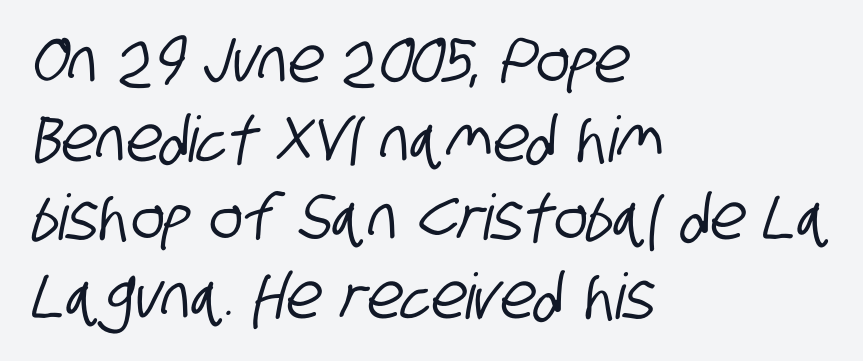
Q: Is the typeface a serif or a sans-serif typeface? A: Sans-serif.
Q: Is the text underlined? A: No.
Q: How is the paragraph aligned? A: Left-aligned.
Q: Is the spacing between letters normal or unusually wide? A: Normal.
Q: Is the spacing between lines tight, normal or loose? A: Normal.
Q: Width (condensed, normal, or wide)? A: Condensed.
Q: Stroke contrast? A: Low.
Q: x-height? A: Large.
Q: Monospaced? A: No.
